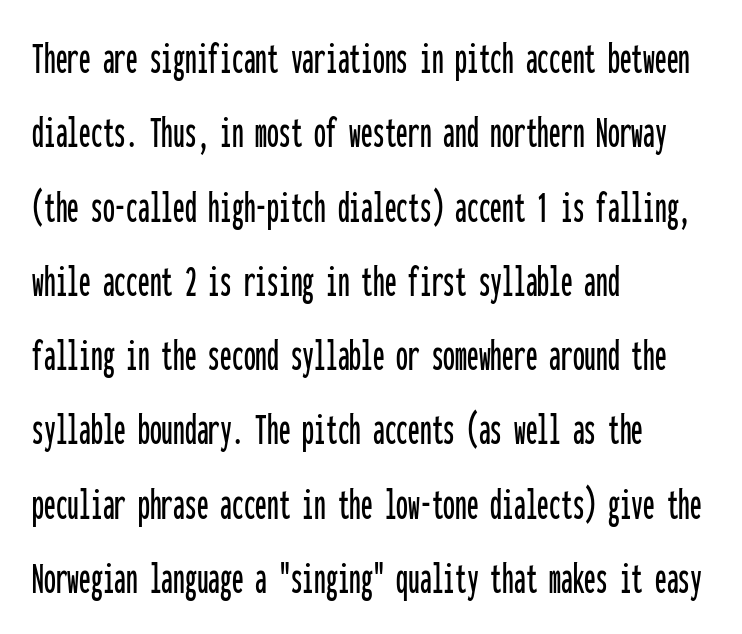
{"serif": "no", "italic": "no", "width": "condensed", "stroke_contrast": "low", "x_height": "medium", "monospaced": "yes", "underline": "no", "align": "left", "line_spacing": "normal", "line_spacing_ratio": 1.58, "letter_spacing": "normal", "letter_spacing_em": 0.0, "glyph_px": 47}
